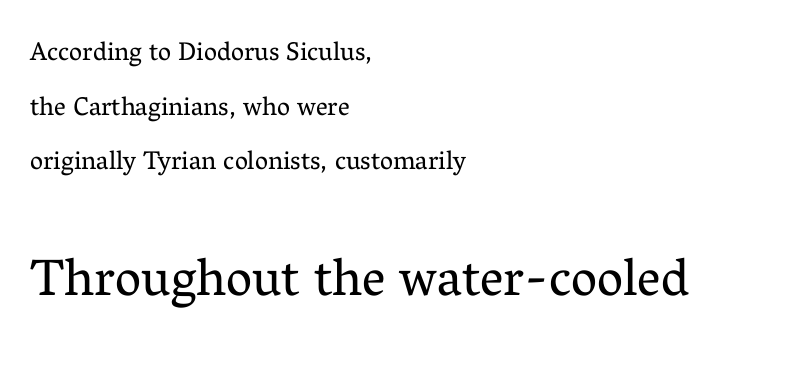
Stroke mass is kept to a normal reading level or below. You get the small type first, then a jump to larger type. Nobody touched the tracking dial on this one. The typography opts for an upright posture over an oblique one. Yep, those are serifs on the letters.
